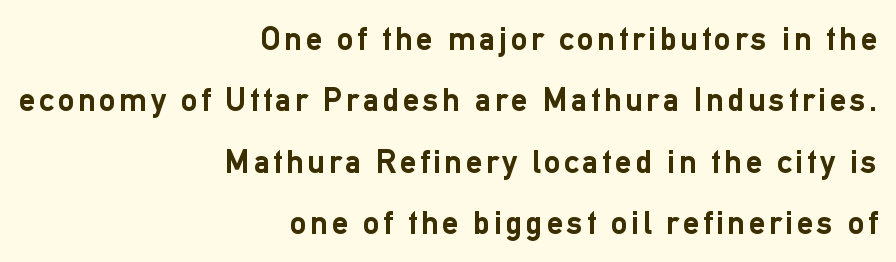
The image shows 33 px semibold sans-serif type, upright; set right-aligned, line spacing 1.86x, not underlined; low stroke contrast and a medium x-height.
